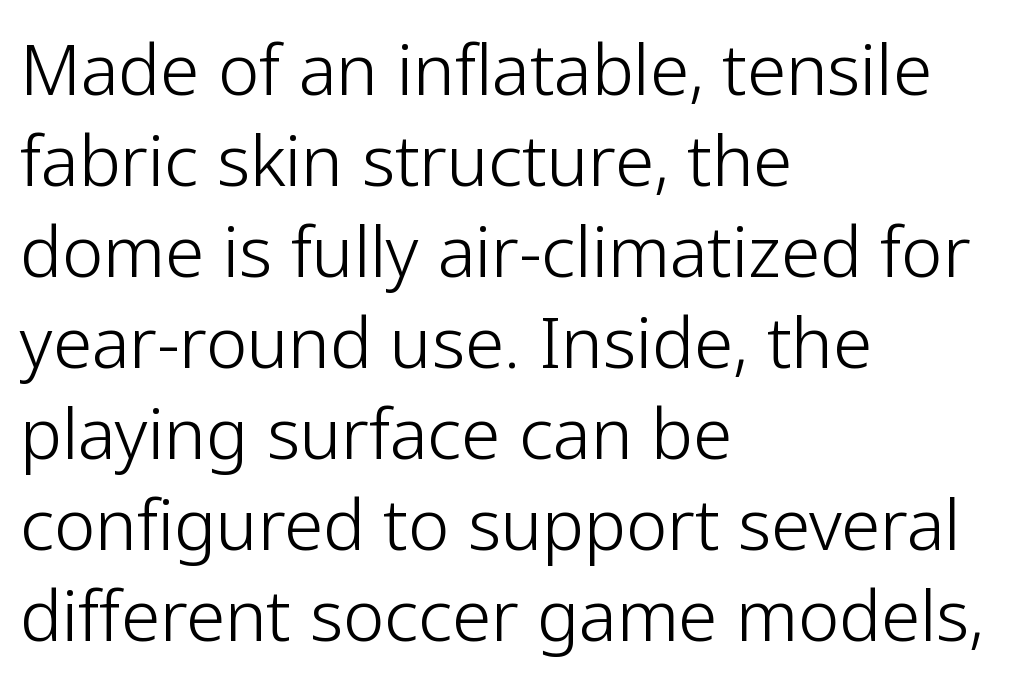
Q: Is the text bold? A: No.
Q: Is the text italic (slanted)? A: No, it is upright.
Q: Is the typeface a serif or a sans-serif typeface? A: Sans-serif.
Q: Is the text underlined? A: No.
Q: How is the paragraph aligned? A: Left-aligned.
Q: Is the spacing between letters normal or unusually wide? A: Normal.
Q: Is the spacing between lines tight, normal or loose? A: Normal.
Q: Width (condensed, normal, or wide)? A: Normal.
Q: Stroke contrast? A: Low.
Q: x-height? A: Medium.
Q: Monospaced? A: No.
